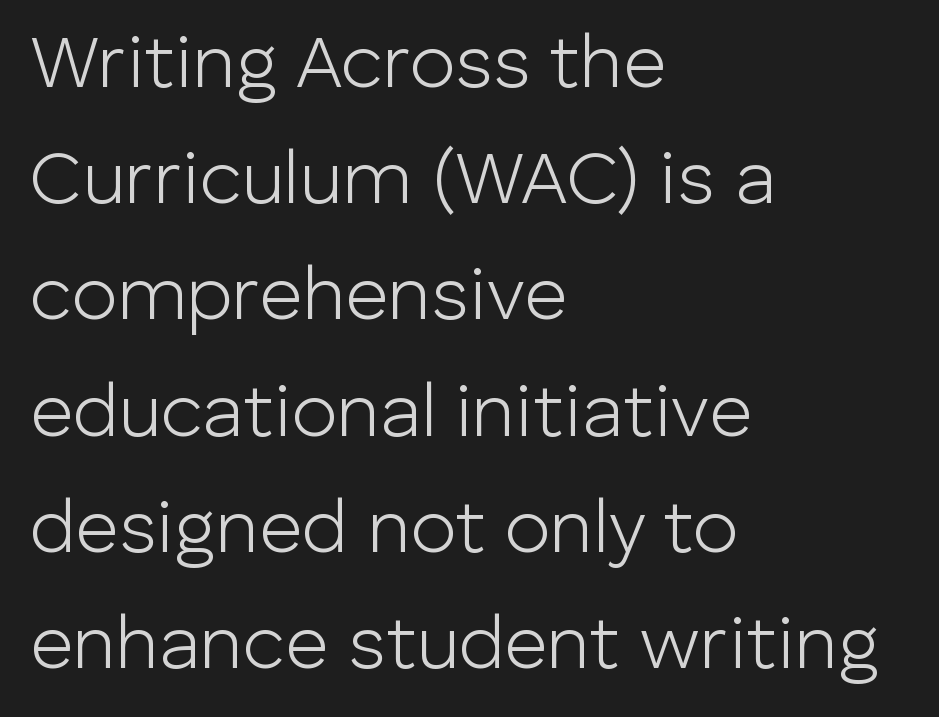
{"serif": "no", "italic": "no", "bold": "no", "weight": "light", "width": "normal", "stroke_contrast": "low", "x_height": "medium", "monospaced": "no", "underline": "no", "align": "left", "line_spacing": "normal", "line_spacing_ratio": 1.55, "letter_spacing": "normal", "letter_spacing_em": 0.0, "glyph_px": 75}
